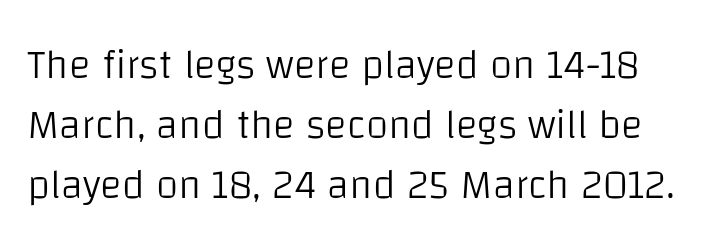
The strokes are not fattened; the text isn't bold. The text was rendered using a sans face with plain stroke endings. Nobody drew a line under any word here. Each new line begins a customary step beneath the previous one. The font's upright variant was chosen for this text. Think of a printed novel: that variable character pitch is what you see here.
